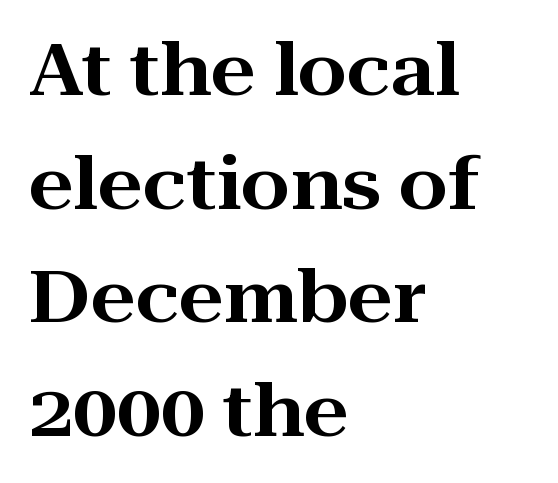
{"serif": "yes", "italic": "no", "width": "wide", "stroke_contrast": "high", "x_height": "medium", "monospaced": "no", "underline": "no", "align": "left", "line_spacing": "normal", "line_spacing_ratio": 1.6, "letter_spacing": "normal", "letter_spacing_em": 0.0, "glyph_px": 71}
